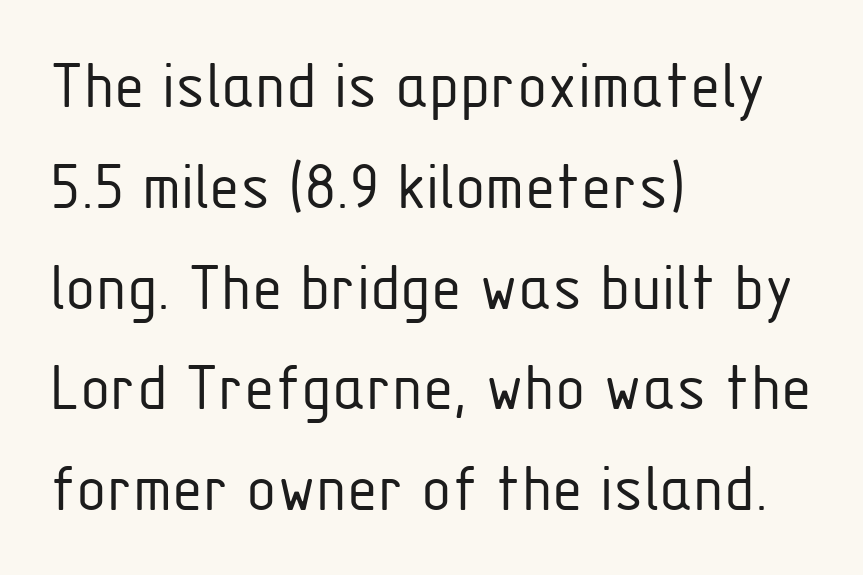
{"serif": "no", "italic": "no", "bold": "no", "weight": "light", "width": "condensed", "stroke_contrast": "low", "x_height": "medium", "monospaced": "no", "underline": "no", "align": "left", "line_spacing": "normal", "line_spacing_ratio": 1.44, "letter_spacing": "normal", "letter_spacing_em": 0.0, "glyph_px": 70}
